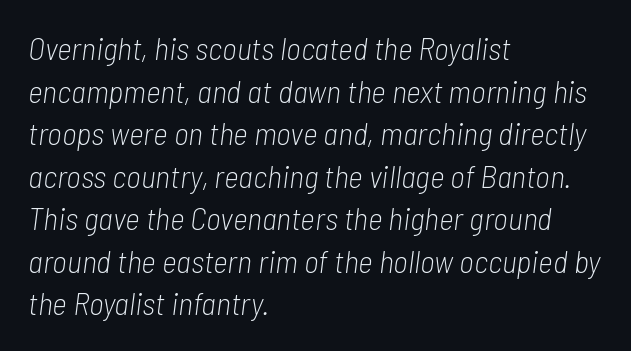
The image shows 32 px light, condensed type, italic (leaning right); set left-aligned, normal line spacing (1.33x), normal letter spacing, not underlined; low stroke contrast and a medium x-height.
